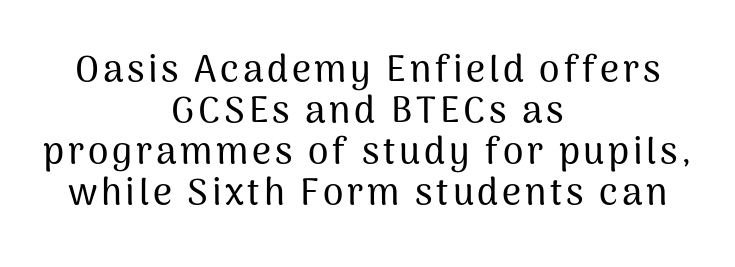
Q: Is the text italic (slanted)? A: No, it is upright.
Q: Is the typeface a serif or a sans-serif typeface? A: Sans-serif.
Q: Is the text underlined? A: No.
Q: How is the paragraph aligned? A: Centered.
Q: Is the spacing between lines tight, normal or loose? A: Tight.
Q: Width (condensed, normal, or wide)? A: Normal.
Q: Stroke contrast? A: Medium.
Q: x-height? A: Medium.
Q: Monospaced? A: No.
